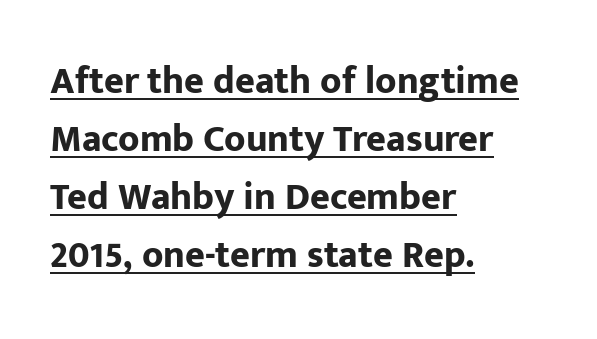
The image shows 38 px bold sans-serif type, upright; set left-aligned, normal line spacing (1.53x), normal letter spacing, underlined; low stroke contrast and a medium x-height.
